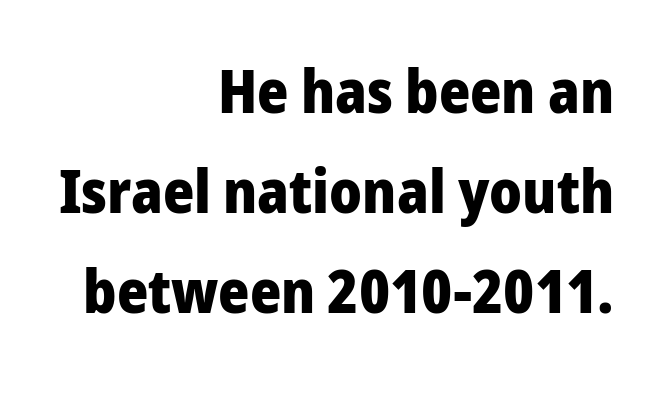
{"serif": "no", "italic": "no", "bold": "yes", "weight": "heavy", "width": "normal", "stroke_contrast": "low", "x_height": "medium", "monospaced": "no", "underline": "no", "align": "right", "line_spacing": "normal", "line_spacing_ratio": 1.67, "letter_spacing": "normal", "letter_spacing_em": 0.0, "glyph_px": 60}
